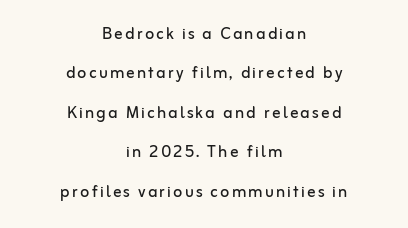
{"italic": "no", "bold": "no", "underline": "no", "align": "center", "line_spacing_ratio": 1.88, "glyph_px": 21}
